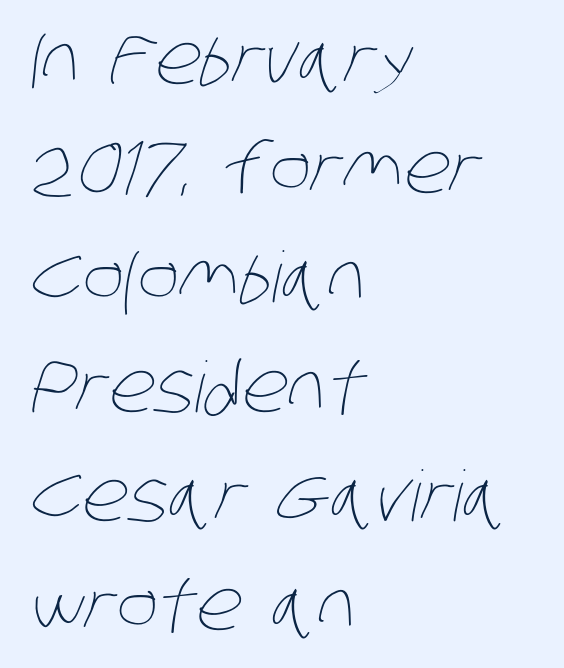
{"bold": "no", "weight": "thin", "width": "condensed", "stroke_contrast": "low", "x_height": "large", "monospaced": "no", "underline": "no", "align": "left", "line_spacing": "normal", "line_spacing_ratio": 1.56, "letter_spacing": "normal", "letter_spacing_em": 0.0, "glyph_px": 70}
